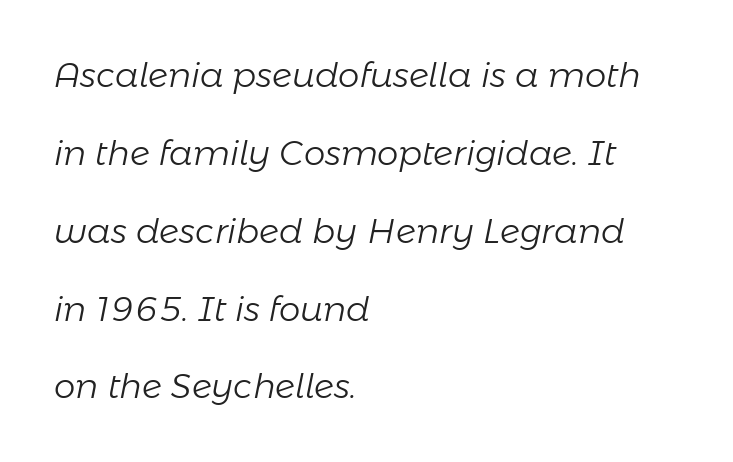
{"italic": "yes", "lean": "right", "slant_degrees": 11, "bold": "no", "weight": "light", "width": "normal", "stroke_contrast": "low", "x_height": "medium", "monospaced": "no", "underline": "no", "align": "left", "line_spacing": "loose", "line_spacing_ratio": 2.29, "letter_spacing": "normal", "letter_spacing_em": 0.0, "glyph_px": 34}
